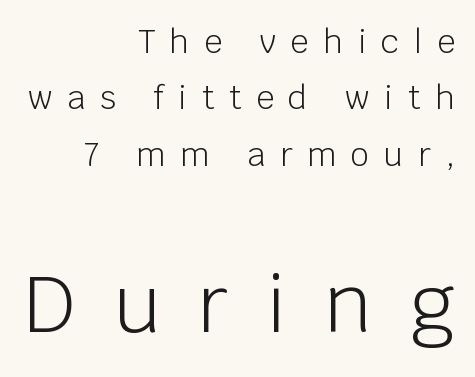
Underline: absent. Visually the block forms a straight wall on the right and a jagged coastline on the left. Block two is the big one; block one sits smaller above it. Think of a printed novel: that variable character pitch is what you see here. These lines were composed using upright roman letters. Compared with typical body copy, the letter spacing here is much looser.
